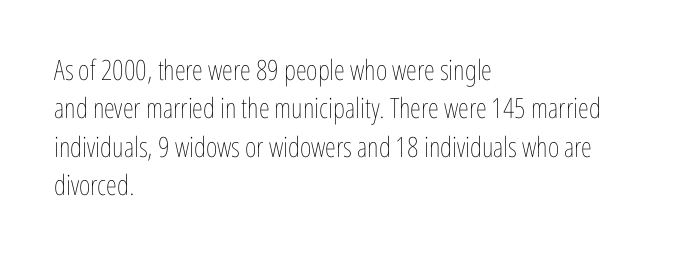
The image shows 28 px thin, condensed type, upright; set left-aligned, normal line spacing (1.37x), normal letter spacing, not underlined; low stroke contrast and a medium x-height.
